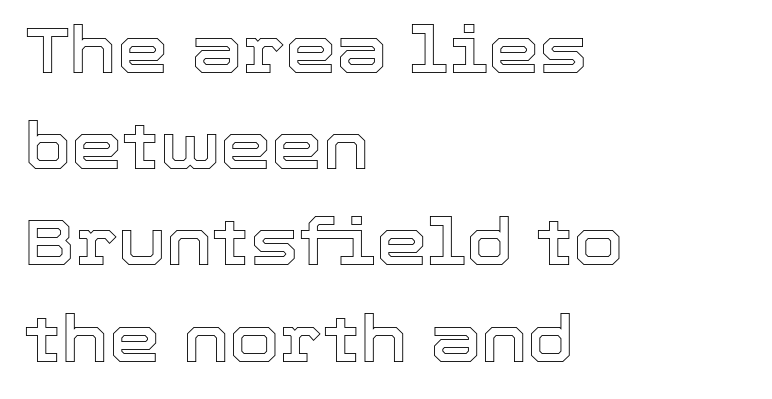
The image shows 65 px text type, upright; set left-aligned, normal line spacing (1.48x), normal letter spacing, not underlined; a medium x-height.
